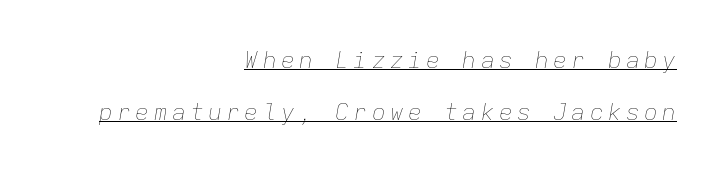
Each line of the rendering has a horizontal stroke beneath the glyphs. The glyphs look as if they've been sheared to an angle. Honestly, the rows look like they've been pulled way apart. Weight class: somewhere from thin through regular. Right-aligned paragraph, ragged on the left.
